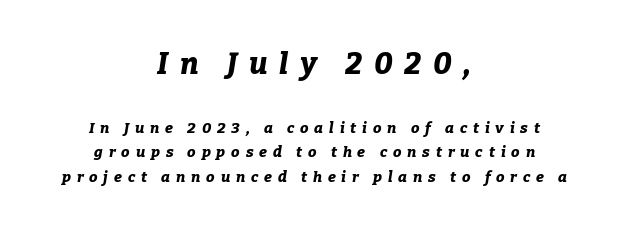
{"italic": "yes", "lean": "right", "slant_degrees": 9, "bold": "yes", "weight": "bold", "width": "normal", "stroke_contrast": "low", "x_height": "medium", "monospaced": "no", "underline": "no", "align": "center", "line_spacing": "normal", "line_spacing_ratio": 1.63, "letter_spacing": "wide", "letter_spacing_em": 0.39, "larger_block": "first", "size_ratio": 2.0, "glyph_px": 30}
